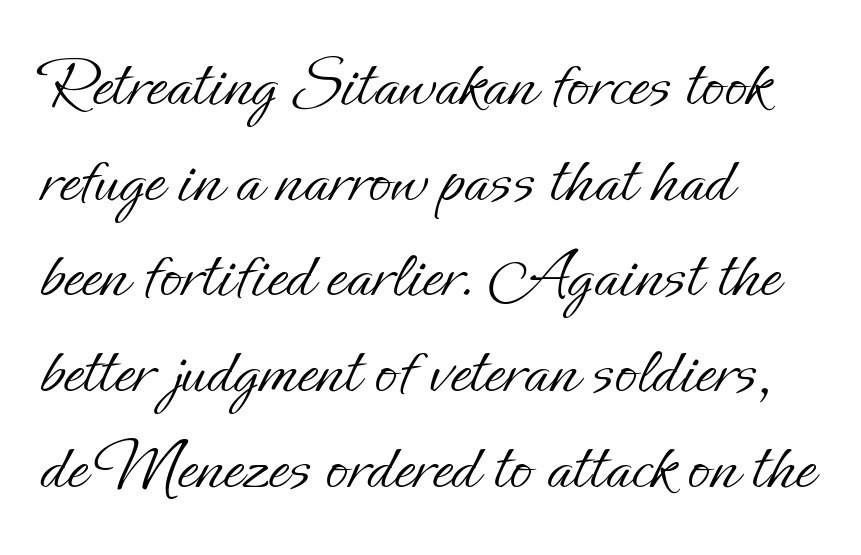
The designer left line spacing at the default. Weight: not bold — regular or lighter. Does the copy run flush right? No — it runs flush left. Tracking value appears to be zero — textbook default spacing. Think of a printed novel: that variable character pitch is what you see here. The glyphs are unaccompanied by any horizontal stroke below them.
